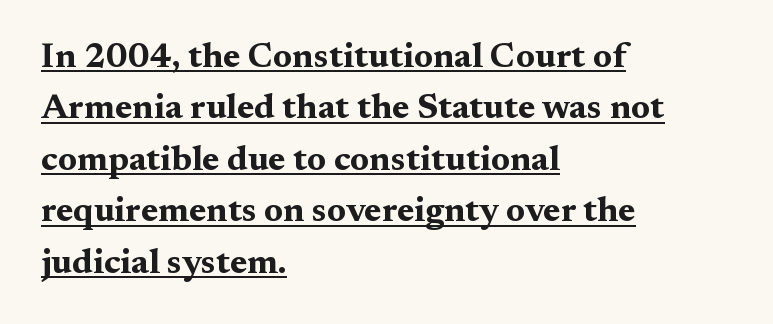
Ordinary non-slanted type is in use. The words here are underlined. These lines stack with their left ends in a neat column. Line spacing here is normal. This sample uses plain, unmodified letter spacing. Proportional: the letters do not fall into vertical columns.
